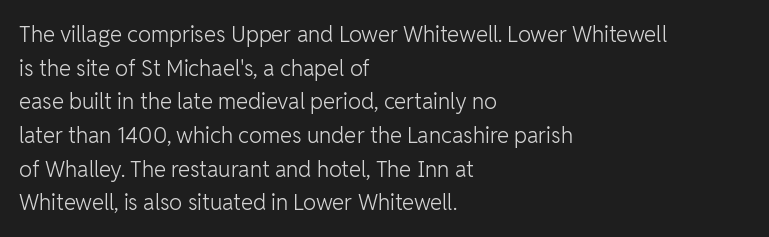
Unbolded letterforms with no extra heft. The letterforms sit shoulder to shoulder at normal distance. Line spacing here is normal. Glance below the letters and you will spot only blank space. Visually the block forms a straight wall on the left and a jagged coastline on the right.
